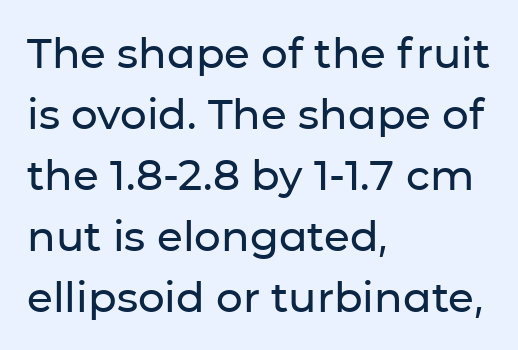
Only glyphs here, with clear space below each row. These lines are rendered in a variable-pitch font. The paragraph has a hard left edge and a soft right edge. Tall strokes in this sample are plumb rather than angled. Stroke terminals: plain, sans-serif.
